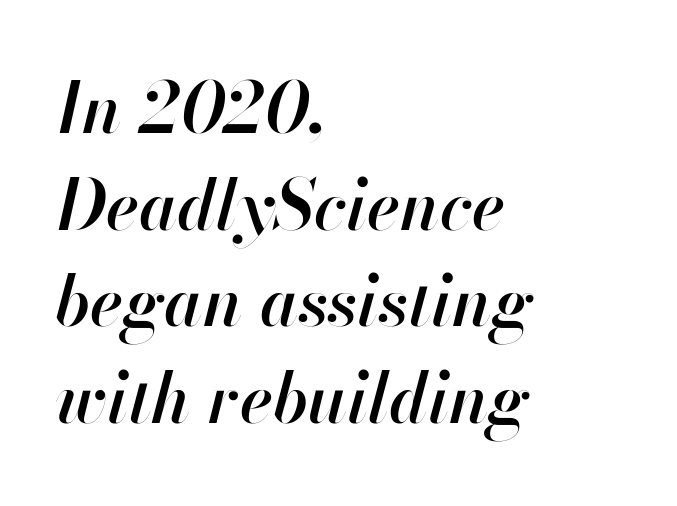
In terms of leading, this rendering sits right in the middle. No word sits above an underline. Proportional: the letters do not fall into vertical columns. This is the in-between weight designers call semibold or demi. Does the lettering tilt? It does — this is italic. No extra tracking has been applied to these lines.
